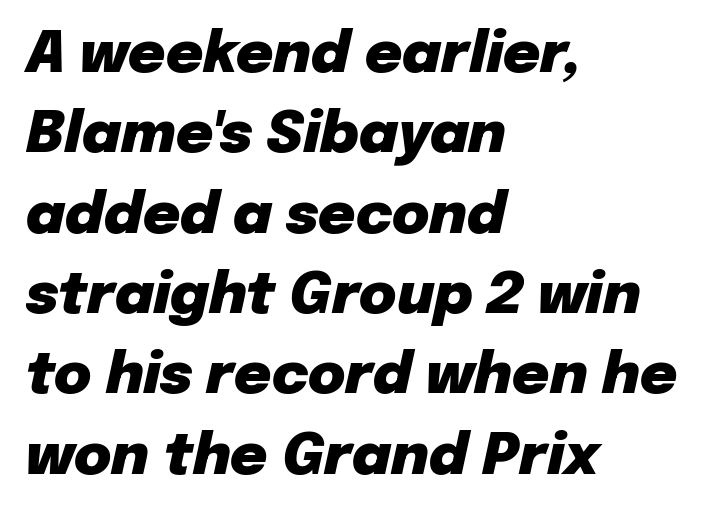
{"italic": "yes", "lean": "right", "slant_degrees": 12, "bold": "yes", "weight": "heavy", "width": "normal", "stroke_contrast": "low", "x_height": "medium", "monospaced": "no", "underline": "no", "align": "left", "line_spacing": "normal", "line_spacing_ratio": 1.41, "letter_spacing": "normal", "letter_spacing_em": 0.0, "glyph_px": 57}
